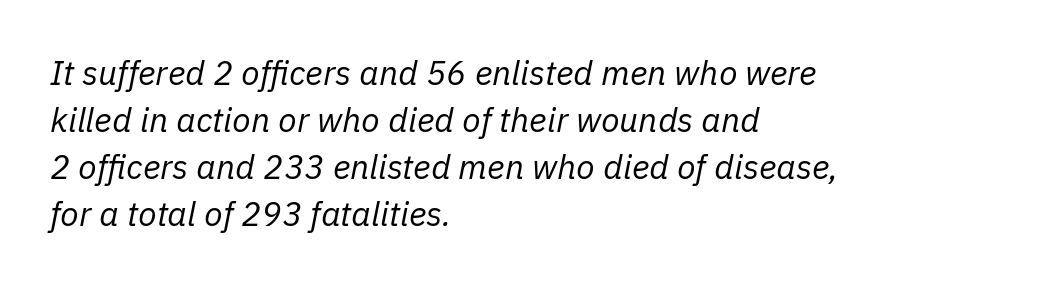
{"italic": "yes", "lean": "right", "slant_degrees": 11, "bold": "no", "weight": "regular", "width": "normal", "stroke_contrast": "low", "x_height": "medium", "monospaced": "no", "underline": "no", "align": "left", "line_spacing": "normal", "line_spacing_ratio": 1.38, "letter_spacing": "normal", "letter_spacing_em": 0.0, "glyph_px": 34}
